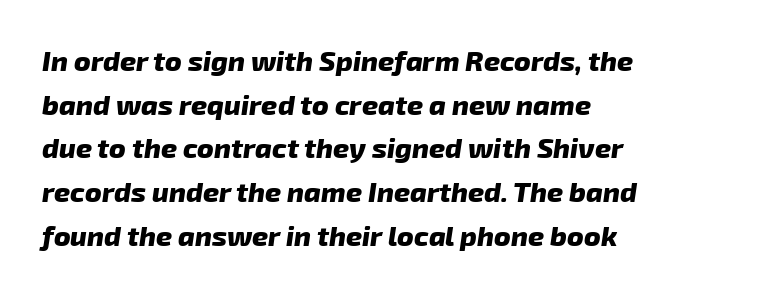
{"serif": "no", "bold": "yes", "weight": "heavy", "width": "normal", "stroke_contrast": "low", "x_height": "medium", "monospaced": "no", "underline": "no", "align": "left", "line_spacing": "normal", "line_spacing_ratio": 1.56, "letter_spacing": "normal", "letter_spacing_em": 0.0, "glyph_px": 28}
